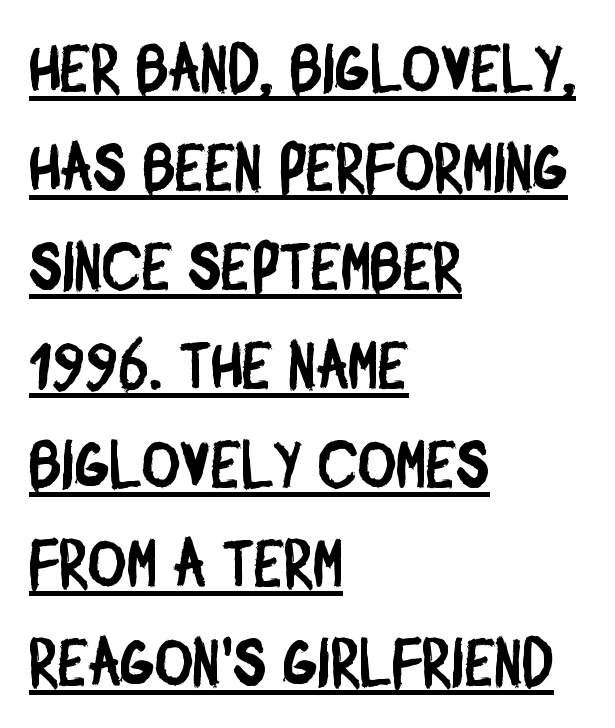
Q: Is the typeface a serif or a sans-serif typeface? A: Sans-serif.
Q: Is the text underlined? A: Yes.
Q: How is the paragraph aligned? A: Left-aligned.
Q: Is the spacing between letters normal or unusually wide? A: Normal.
Q: Is the spacing between lines tight, normal or loose? A: Normal.
Q: Width (condensed, normal, or wide)? A: Condensed.
Q: Stroke contrast? A: Low.
Q: x-height? A: Large.
Q: Monospaced? A: No.
